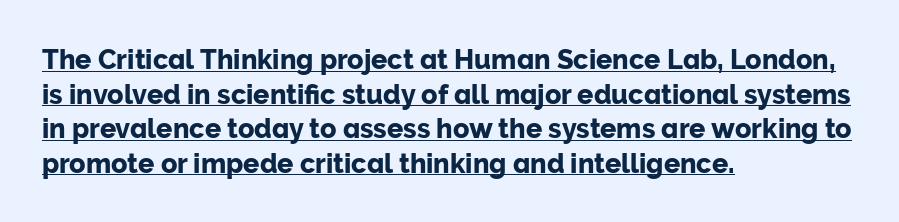
Every stem runs plumb, perpendicular to the baseline. What decoration does the sample have? An underline. Notice how descenders clear the ascenders below comfortably — that's standard leading. These lines stack with their left ends in a neat column. Honestly, the letter spacing is just normal — you wouldn't notice it.
